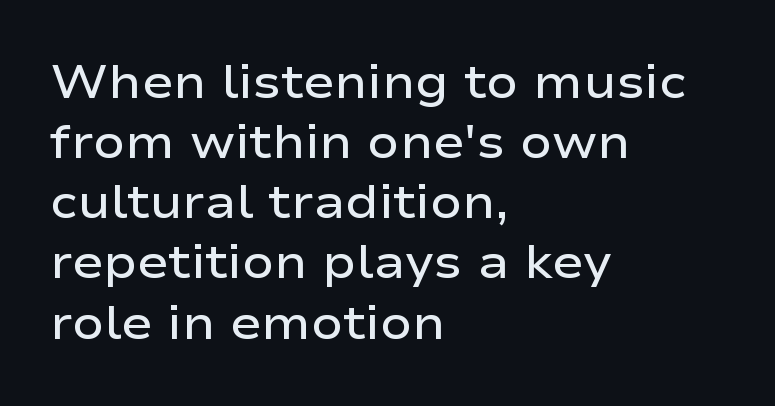
{"serif": "no", "italic": "no", "bold": "semi", "weight": "semibold", "width": "wide", "stroke_contrast": "low", "x_height": "medium", "monospaced": "no", "underline": "no", "align": "left", "line_spacing": "normal", "line_spacing_ratio": 1.28, "letter_spacing": "normal", "letter_spacing_em": 0.0, "glyph_px": 47}
